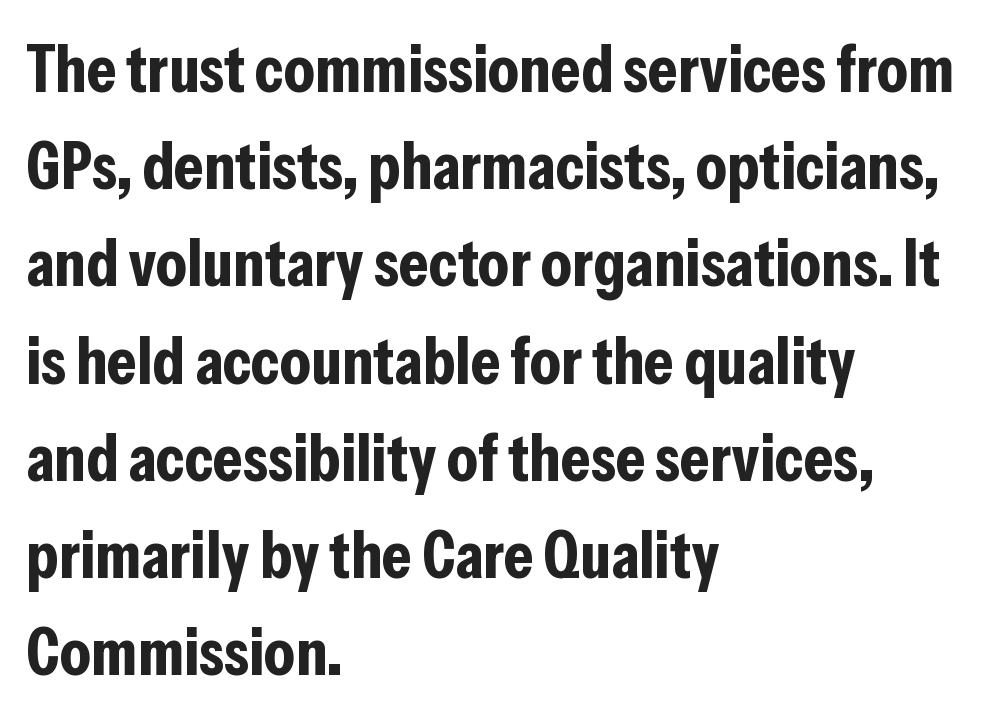
The type is set solid horizontally, with unmodified tracking. Each letter keeps its own natural width here, so spacing adapts to shape. The specimen omits any rule beneath the text block's lines. Line starts are locked; line ends wander.
